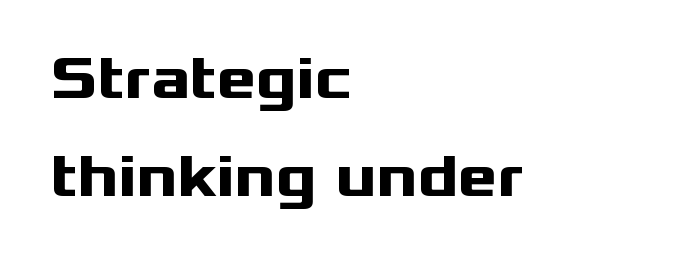
Beneath every word, the page is bare. Weight: bold. Baseline-to-baseline distance is the conventional proportion of letter height. You could not count columns in this text — the font is proportionally spaced. Posture: vertical.
